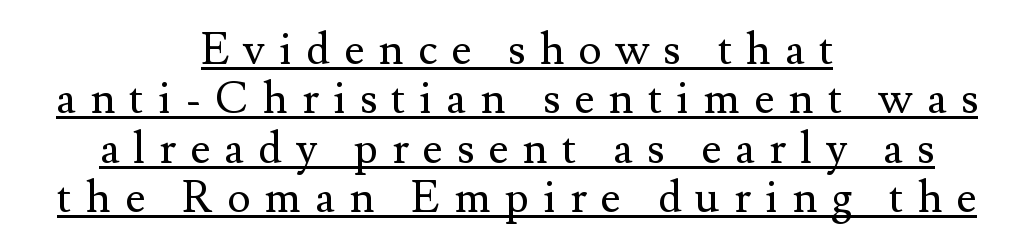
Q: Is the text bold? A: No.
Q: Is the text italic (slanted)? A: No, it is upright.
Q: Is the typeface a serif or a sans-serif typeface? A: Serif.
Q: Is the text underlined? A: Yes.
Q: How is the paragraph aligned? A: Centered.
Q: Is the spacing between letters normal or unusually wide? A: Unusually wide.
Q: Is the spacing between lines tight, normal or loose? A: Tight.
Q: Width (condensed, normal, or wide)? A: Normal.
Q: Stroke contrast? A: Medium.
Q: x-height? A: Small.
Q: Monospaced? A: No.
